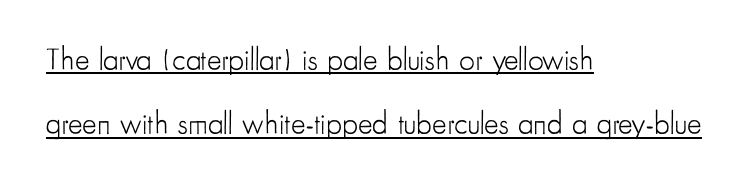
{"serif": "no", "italic": "no", "bold": "no", "weight": "light", "width": "condensed", "stroke_contrast": "low", "x_height": "small", "monospaced": "no", "underline": "yes", "align": "left", "line_spacing": "loose", "line_spacing_ratio": 2.08, "letter_spacing": "normal", "letter_spacing_em": 0.0, "glyph_px": 31}
